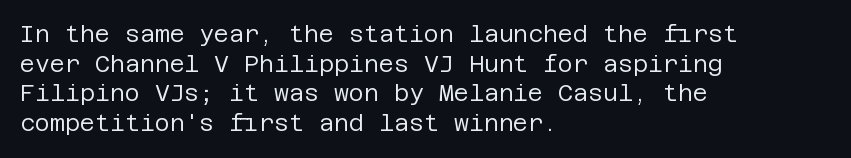
Q: Is the text bold? A: No.
Q: Is the text italic (slanted)? A: No, it is upright.
Q: Is the text underlined? A: No.
Q: How is the paragraph aligned? A: Left-aligned.
Q: Is the spacing between letters normal or unusually wide? A: Normal.
Q: Is the spacing between lines tight, normal or loose? A: Normal.
